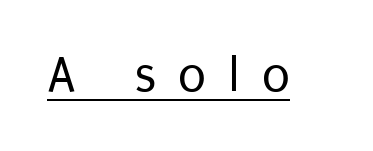
Q: Is the text bold? A: No.
Q: Is the text italic (slanted)? A: No, it is upright.
Q: Is the typeface a serif or a sans-serif typeface? A: Sans-serif.
Q: Is the text underlined? A: Yes.
Q: Is the spacing between letters normal or unusually wide? A: Unusually wide.
Q: Width (condensed, normal, or wide)? A: Condensed.
Q: Stroke contrast? A: Low.
Q: x-height? A: Large.
Q: Monospaced? A: No.
